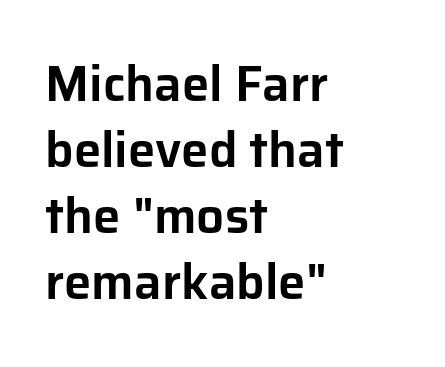
The image shows 49 px sans-serif type, upright; set left-aligned, normal line spacing (1.35x), normal letter spacing, not underlined; low stroke contrast and a medium x-height.
